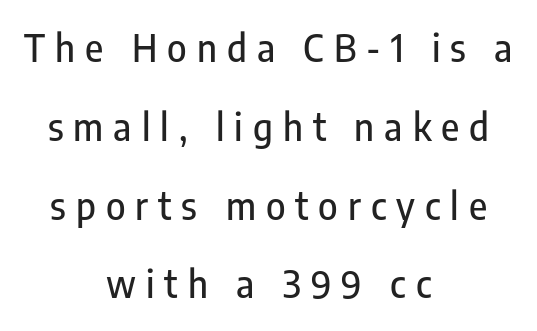
Q: Is the text italic (slanted)? A: No, it is upright.
Q: Is the typeface a serif or a sans-serif typeface? A: Sans-serif.
Q: Is the text underlined? A: No.
Q: How is the paragraph aligned? A: Centered.
Q: Is the spacing between letters normal or unusually wide? A: Unusually wide.
Q: Is the spacing between lines tight, normal or loose? A: Loose.
Q: Width (condensed, normal, or wide)? A: Condensed.
Q: Stroke contrast? A: Low.
Q: x-height? A: Medium.
Q: Monospaced? A: No.
